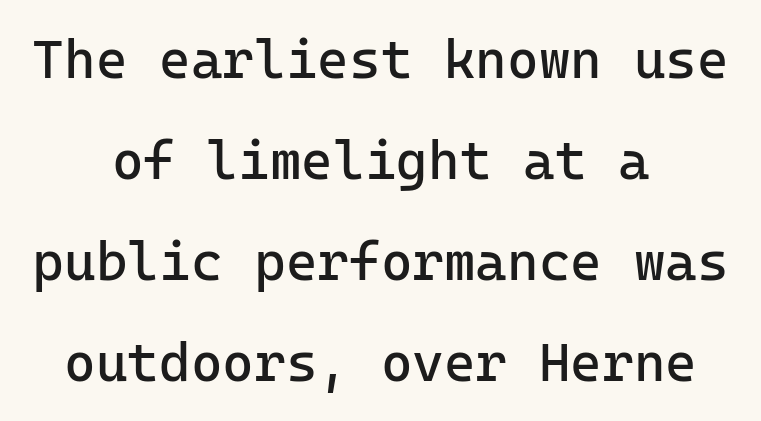
{"serif": "no", "italic": "no", "bold": "no", "weight": "regular", "width": "normal", "stroke_contrast": "low", "x_height": "medium", "underline": "no", "align": "center", "line_spacing_ratio": 1.87, "letter_spacing": "normal", "letter_spacing_em": 0.0, "glyph_px": 54}
